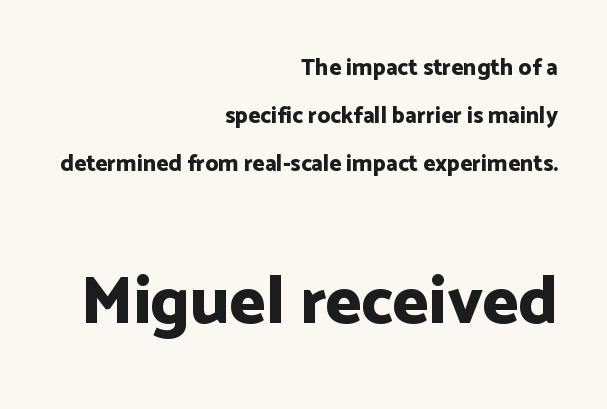
The image shows 68 px bold sans-serif type, upright; set right-aligned, loose line spacing (2.09x), normal letter spacing, not underlined; the second (bottom) block is 2.96x larger; low stroke contrast and a medium x-height.
